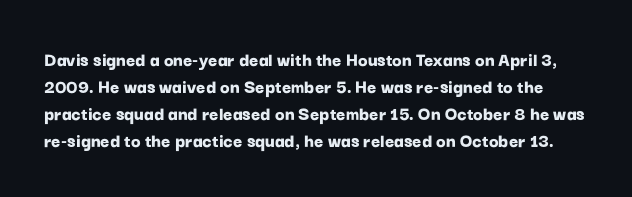
Does extra space separate the letters? No, they use regular spacing. A bare baseline throughout the passage. Does the leading feel generous? No, just average. Upright lettering throughout.
